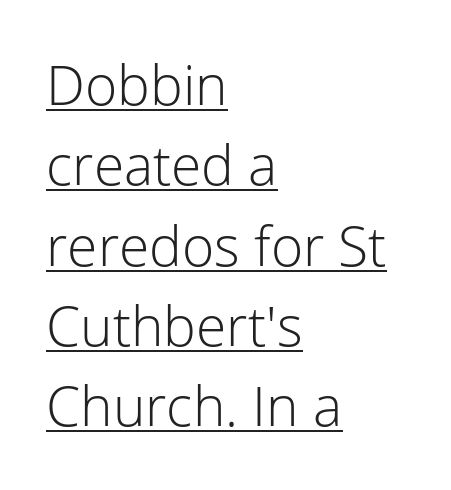
Honestly, the underline is the first thing you notice here. You could call the tracking neutral — neither tight nor loose. If you measured baseline to baseline, you'd find a middling distance. In terms of posture, this sample is upright.
